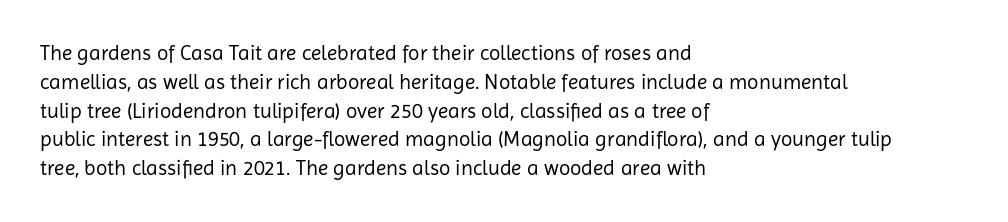
{"italic": "no", "bold": "no", "underline": "no", "align": "left", "line_spacing": "normal", "line_spacing_ratio": 1.37, "letter_spacing": "normal", "letter_spacing_em": 0.0, "glyph_px": 21}
